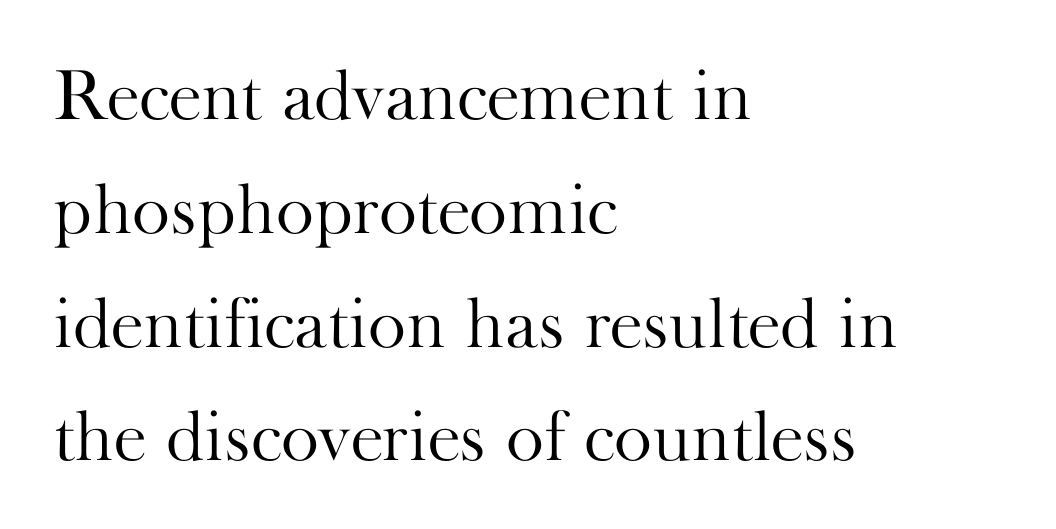
Honestly, the row spacing looks completely unremarkable. Characters remain perfectly vertical along every line. Left-aligned paragraph, ragged on the right. Here the designer chose a conventional face with non-uniform glyph widths. Stems and bowls with no extra thickness — not bold. The words here are not underlined.
